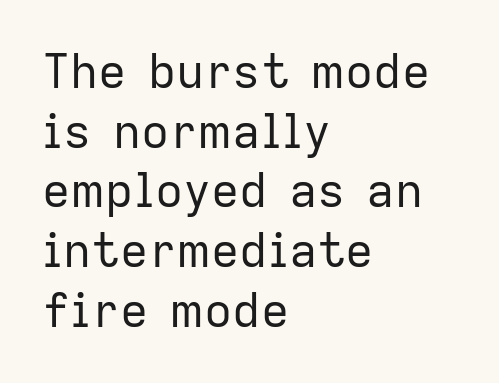
Q: Is the text bold? A: No.
Q: Is the text italic (slanted)? A: No, it is upright.
Q: Is the typeface a serif or a sans-serif typeface? A: Sans-serif.
Q: Is the text underlined? A: No.
Q: How is the paragraph aligned? A: Left-aligned.
Q: Is the spacing between letters normal or unusually wide? A: Normal.
Q: Is the spacing between lines tight, normal or loose? A: Normal.
Q: Width (condensed, normal, or wide)? A: Normal.
Q: Stroke contrast? A: Low.
Q: x-height? A: Medium.
Q: Monospaced? A: No.
